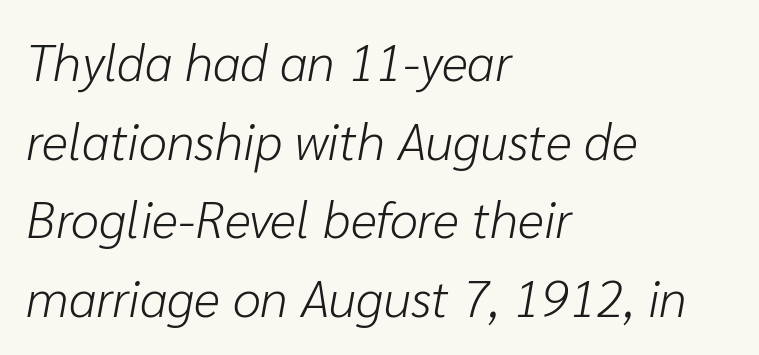
The image shows 51 px light type, italic (leaning right); set left-aligned, normal line spacing (1.54x), normal letter spacing, not underlined; low stroke contrast and a medium x-height.
